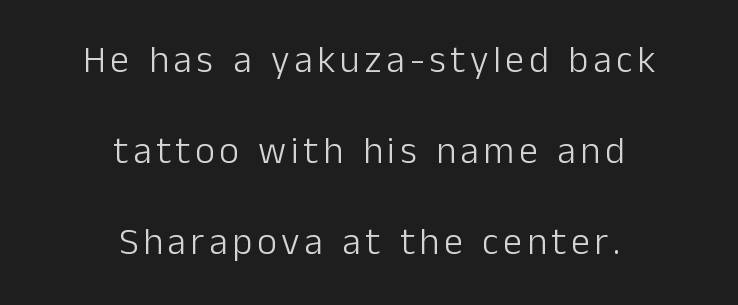
Airy leading. Underline: absent. The weight tops out at a normal text grade. Both edges are ragged and mirror each other, which tells us the setting is centered.
